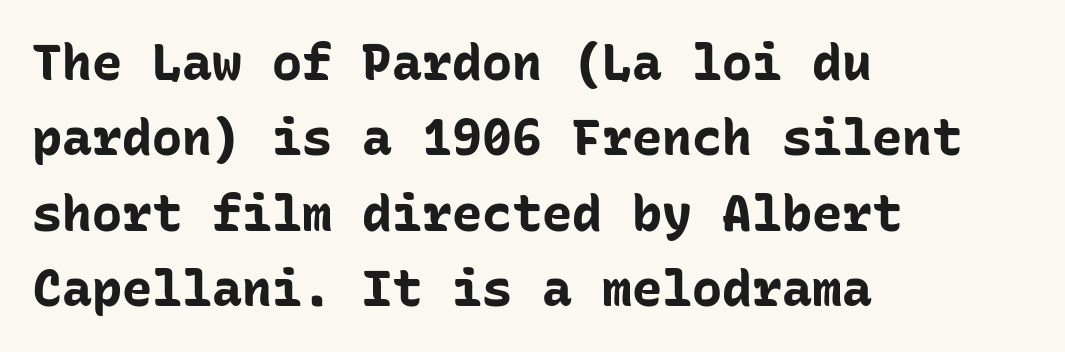
The characters look thick and weighty, a clear bold. The face used here is monospaced, like something from a code editor. Every stem runs plumb, perpendicular to the baseline. Lines of text with bare space underneath. The designer left line spacing at the default.
